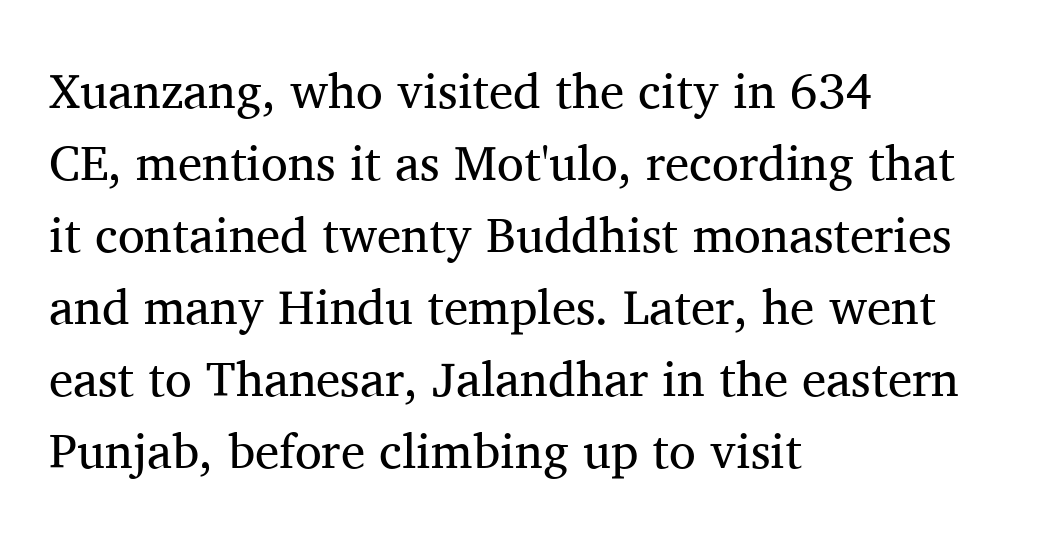
The image shows 49 px regular-weight serif type, upright; set left-aligned, normal line spacing (1.47x), normal letter spacing, not underlined; medium stroke contrast and a medium x-height.
